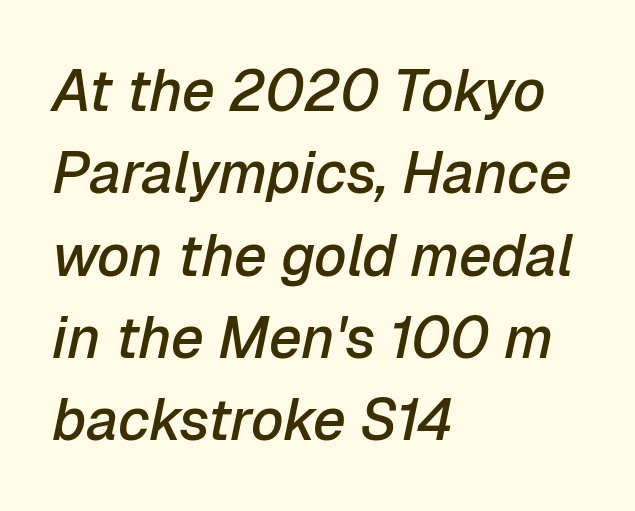
Weight: semibold (demi). Regular leading. Is the type slanted? Yes — the strokes lean at a clear angle. This sample is left-justified, so line endings fall wherever the words run out. Honestly, there is no underline to notice here at all. Characters follow at the spacing the type designer built in.
